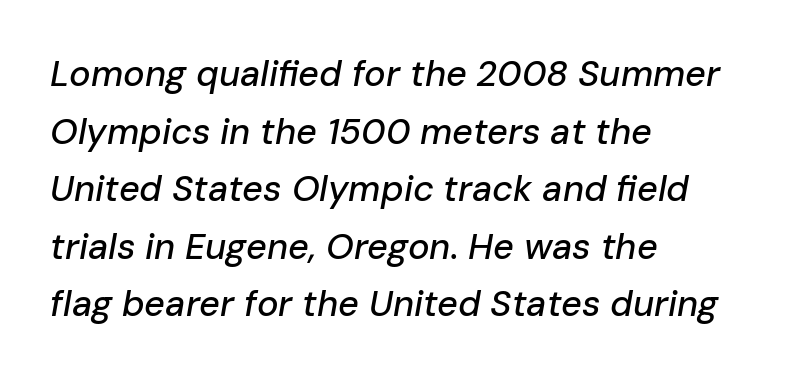
Q: Is the text italic (slanted)? A: Yes, it leans right by about 10 degrees.
Q: Is the text underlined? A: No.
Q: How is the paragraph aligned? A: Left-aligned.
Q: Is the spacing between letters normal or unusually wide? A: Normal.
Q: Is the spacing between lines tight, normal or loose? A: Normal.
Q: Width (condensed, normal, or wide)? A: Normal.
Q: Stroke contrast? A: Low.
Q: x-height? A: Medium.
Q: Monospaced? A: No.
